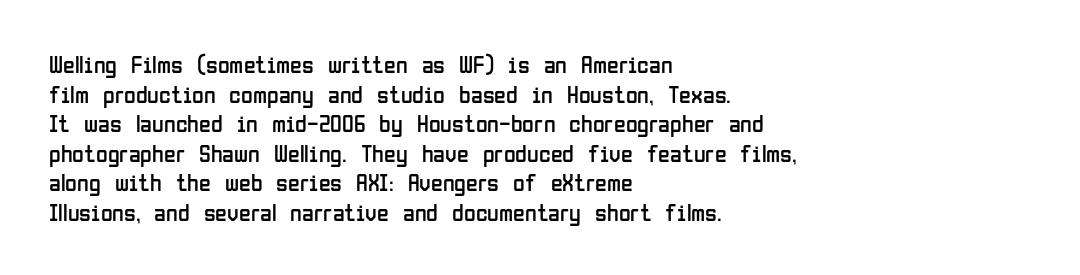
{"italic": "no", "bold": "no", "underline": "no", "align": "left", "line_spacing_ratio": 1.23, "letter_spacing": "normal", "letter_spacing_em": 0.0, "glyph_px": 24}
